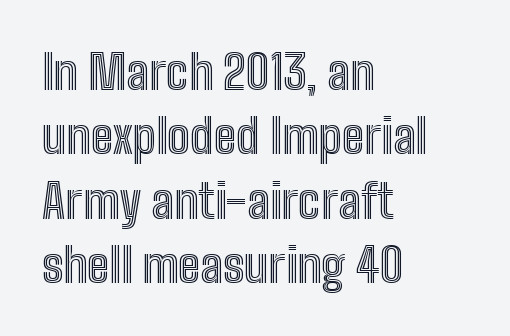
The letterforms sit shoulder to shoulder at normal distance. The passage shown stacks its lines at a standard gap. Horizontal alignment here is leftward, the default for most running prose. Check the space under the baseline: it is left empty. Italic? Not at all — the glyphs are vertical. The face used here is proportionally spaced, like ordinary book or web type.
